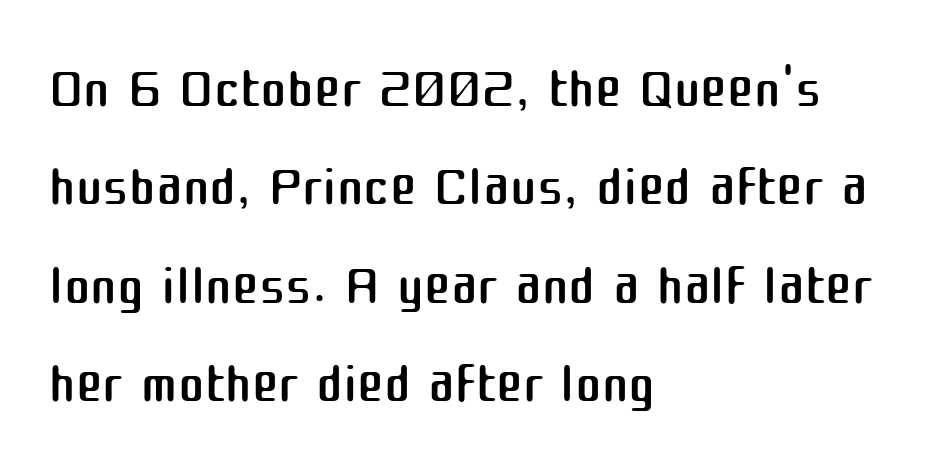
{"serif": "no", "italic": "no", "bold": "no", "weight": "regular", "width": "normal", "stroke_contrast": "medium", "x_height": "medium", "monospaced": "no", "underline": "no", "align": "left", "line_spacing_ratio": 1.23, "letter_spacing": "normal", "letter_spacing_em": 0.0, "glyph_px": 80}
